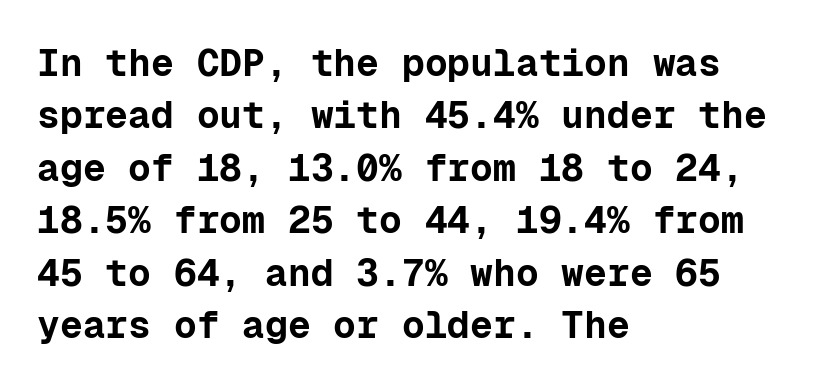
Q: Is the text bold? A: Yes.
Q: Is the text italic (slanted)? A: No, it is upright.
Q: Is the typeface a serif or a sans-serif typeface? A: Sans-serif.
Q: Is the text underlined? A: No.
Q: How is the paragraph aligned? A: Left-aligned.
Q: Is the spacing between letters normal or unusually wide? A: Normal.
Q: Is the spacing between lines tight, normal or loose? A: Normal.
Q: Width (condensed, normal, or wide)? A: Normal.
Q: Stroke contrast? A: Low.
Q: x-height? A: Medium.
Q: Monospaced? A: Yes.
